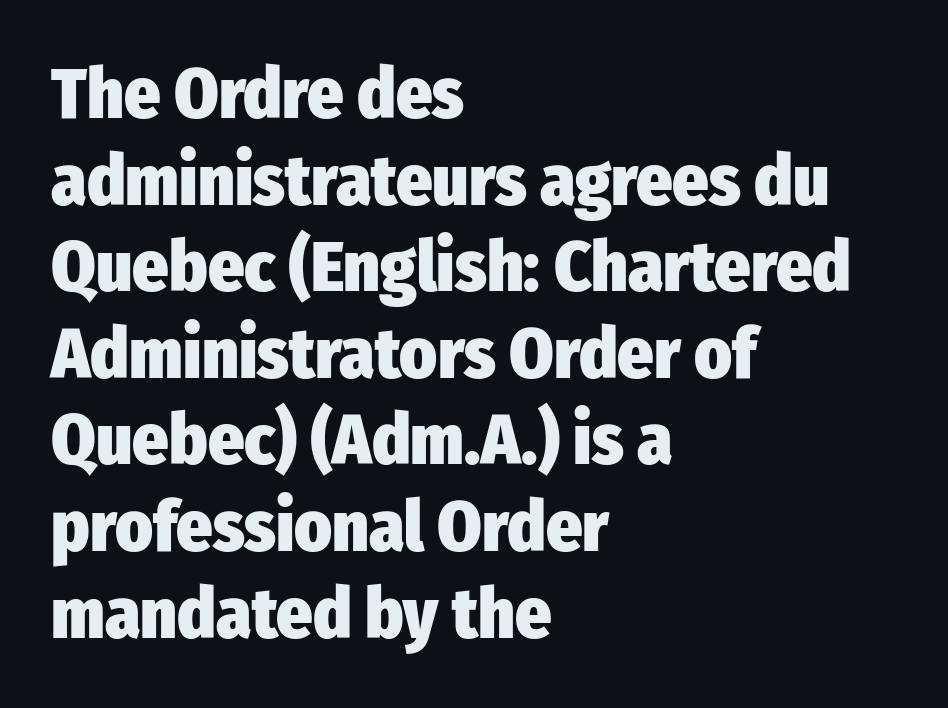
Words appear dense and cohesive because spacing is normal. A full-strength bold gives these letters their thick strokes. In CSS terms this would be text-align: left. Italic: no, the glyphs are upright roman.
